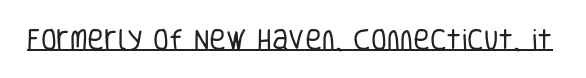
Q: Is the text bold? A: No.
Q: Is the text italic (slanted)? A: No, it is upright.
Q: Is the text underlined? A: Yes.
Q: Is the spacing between letters normal or unusually wide? A: Normal.
